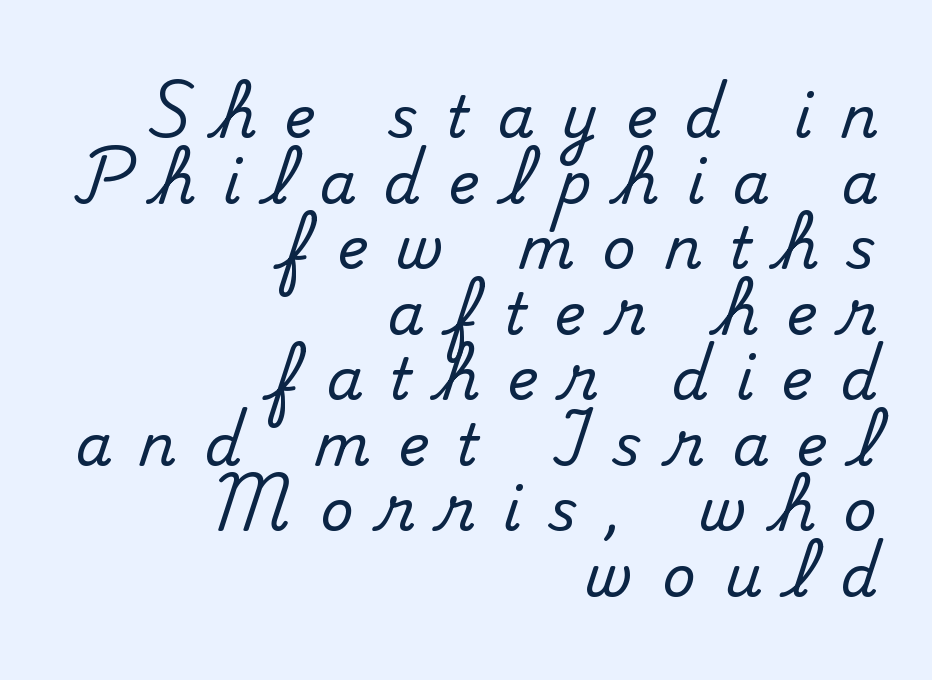
Q: Is the text italic (slanted)? A: Yes.
Q: Is the typeface a serif or a sans-serif typeface? A: Serif.
Q: Is the text underlined? A: No.
Q: How is the paragraph aligned? A: Right-aligned.
Q: Is the spacing between letters normal or unusually wide? A: Unusually wide.
Q: Is the spacing between lines tight, normal or loose? A: Tight.
Q: Width (condensed, normal, or wide)? A: Normal.
Q: Stroke contrast? A: Medium.
Q: x-height? A: Small.
Q: Monospaced? A: No.
